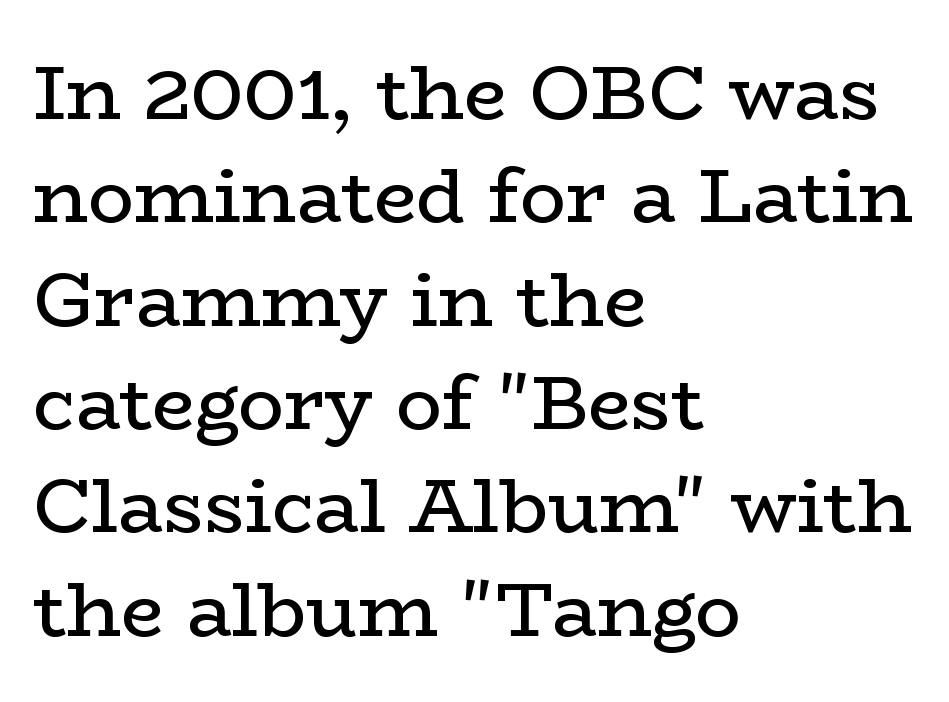
The text was rendered using a seriffed face with decorative stroke endings. In CSS terms this would be text-align: left. Honestly, there is no underline to notice here at all. A typesetter would call this proportional, since set widths differ per character. Weight class: somewhere from thin through regular. The block of text has a typical density, with ordinary space between rows.
